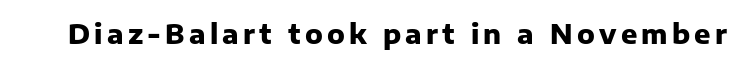
{"italic": "no", "bold": "yes", "underline": "no", "glyph_px": 27}
